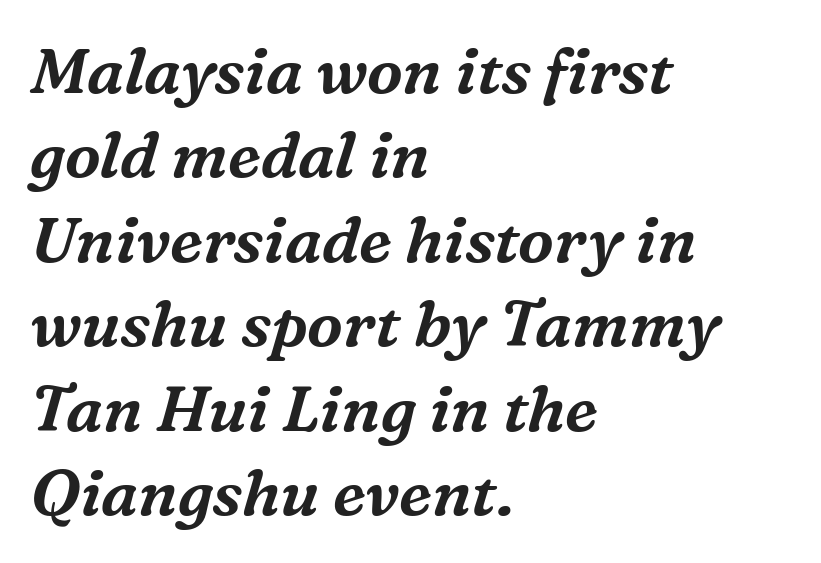
You can tell it's italic because the verticals aren't actually vertical. A typesetter would call this proportional, since set widths differ per character. Compared with typical paragraphs, the rows here are spaced about the same. Glyph-to-glyph distance matches everyday printed text. A clean baseline with only descenders dipping below it. These lines are set flush left with a ragged right edge.
